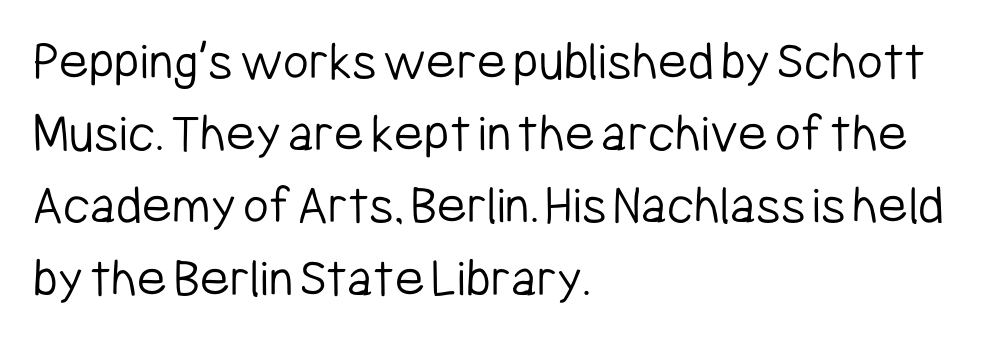
The image shows 56 px light, condensed sans-serif type, upright; set left-aligned, normal line spacing (1.29x), normal letter spacing, not underlined; low stroke contrast and a medium x-height.
